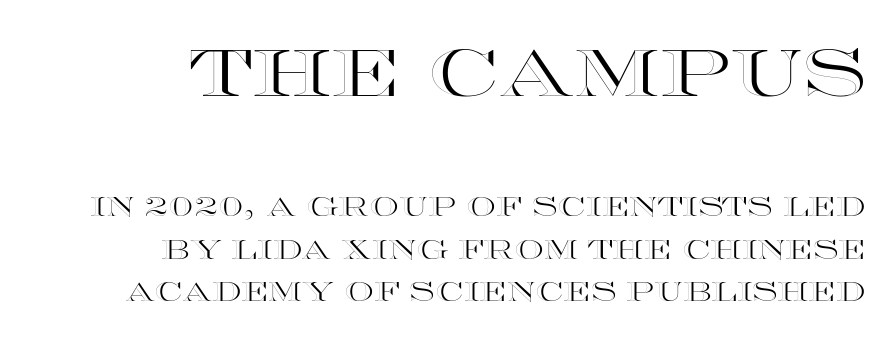
Q: Is the text italic (slanted)? A: No, it is upright.
Q: Is the text underlined? A: No.
Q: How is the paragraph aligned? A: Right-aligned.
Q: Is the spacing between letters normal or unusually wide? A: Normal.
Q: Is the spacing between lines tight, normal or loose? A: Normal.
Q: Which block of text is set in a larger size, the first (top) or the second (bottom)? A: The first (top) one.
Q: Width (condensed, normal, or wide)? A: Wide.
Q: x-height? A: Large.
Q: Monospaced? A: No.
